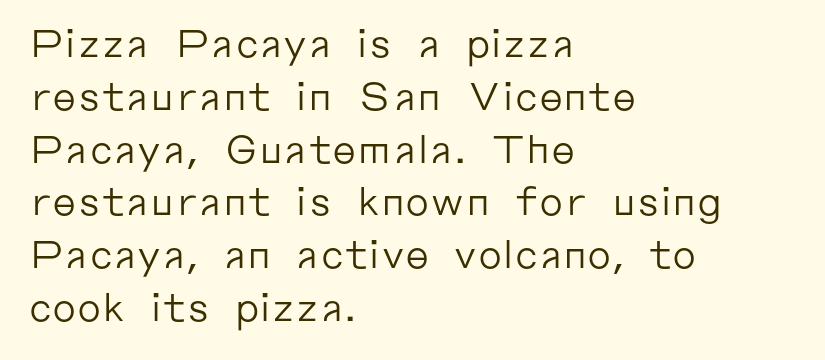
The image shows 38 px regular-weight sans-serif type, upright; set left-aligned, normal line spacing (1.39x), normal letter spacing, not underlined; low stroke contrast and a medium x-height.
